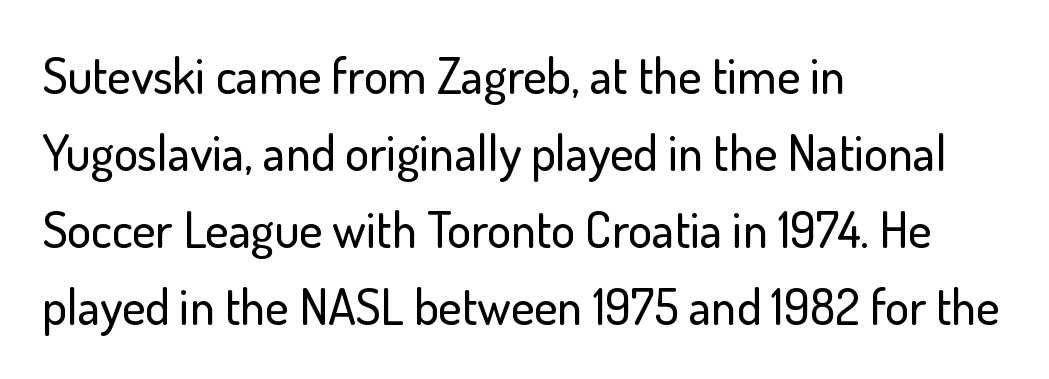
Serifs: no, the terminals of the letterforms are clean. Do the characters align in a grid? No, the font is proportional. Teacher's note: observe the even left margin — that is flush-left alignment. The letterforms sit shoulder to shoulder at normal distance.
